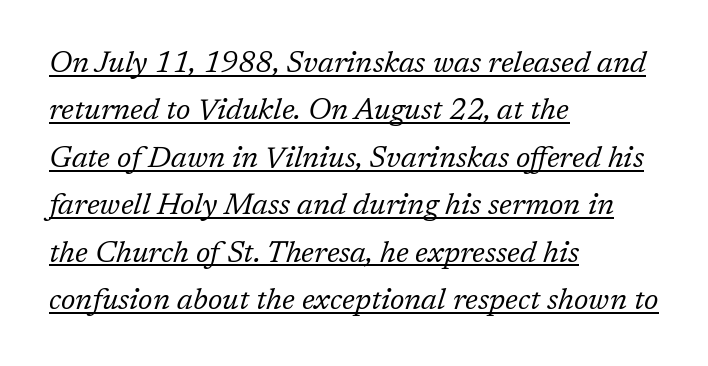
The image shows 30 px regular-weight serif type, italic (leaning right); set left-aligned, normal line spacing (1.58x), normal letter spacing, underlined; low stroke contrast and a medium x-height.
